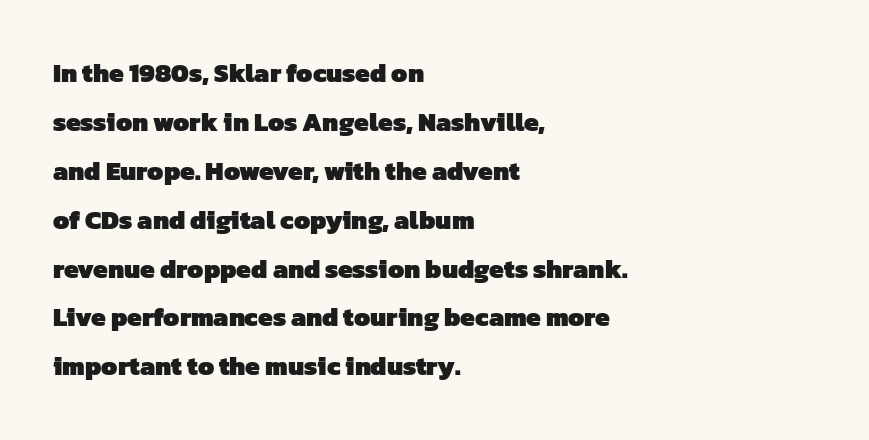
Compared with an ordinary text face, these strokes are far heavier — a full bold. Underline: absent. Here the glyphs are tracked normally, forming tight word shapes. Leftover space on each line is placed entirely after the last word.
